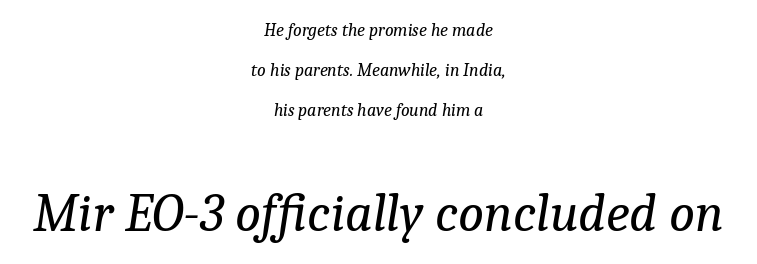
{"serif": "yes", "italic": "yes", "lean": "right", "slant_degrees": 9, "bold": "no", "weight": "regular", "width": "normal", "stroke_contrast": "low", "x_height": "medium", "monospaced": "no", "underline": "no", "align": "center", "line_spacing": "loose", "line_spacing_ratio": 2.21, "letter_spacing": "normal", "letter_spacing_em": 0.0, "larger_block": "second", "size_ratio": 3.0, "glyph_px": 54}
